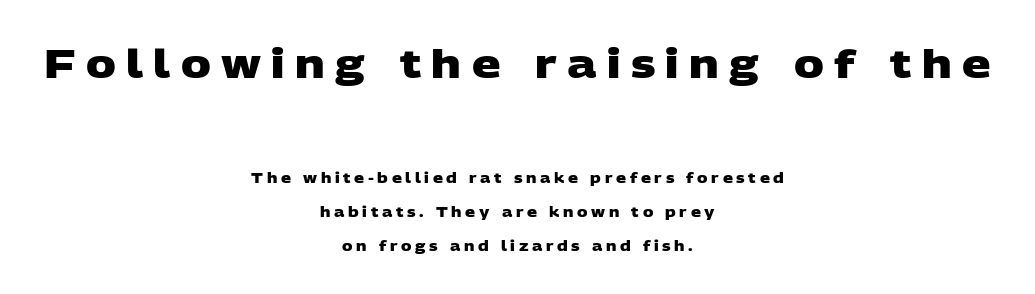
{"serif": "no", "bold": "yes", "weight": "heavy", "width": "wide", "stroke_contrast": "low", "x_height": "large", "monospaced": "no", "underline": "no", "align": "center", "line_spacing": "loose", "line_spacing_ratio": 2.44, "letter_spacing": "wide", "letter_spacing_em": 0.26, "larger_block": "first", "size_ratio": 2.86, "glyph_px": 40}
